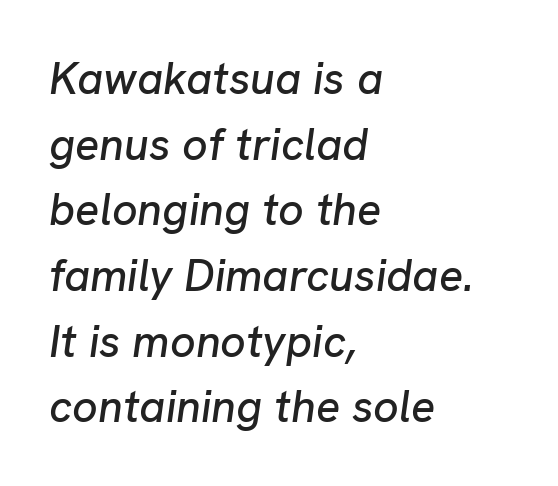
The image shows 45 px text type, italic (leaning right); set left-aligned, normal line spacing (1.46x), normal letter spacing, not underlined; low stroke contrast and a medium x-height.
